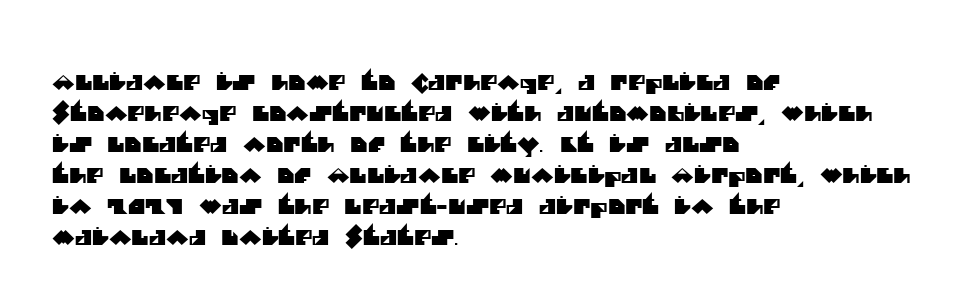
{"underline": "no", "align": "left", "line_spacing": "normal", "line_spacing_ratio": 1.48, "letter_spacing": "normal", "letter_spacing_em": 0.0, "glyph_px": 21}
